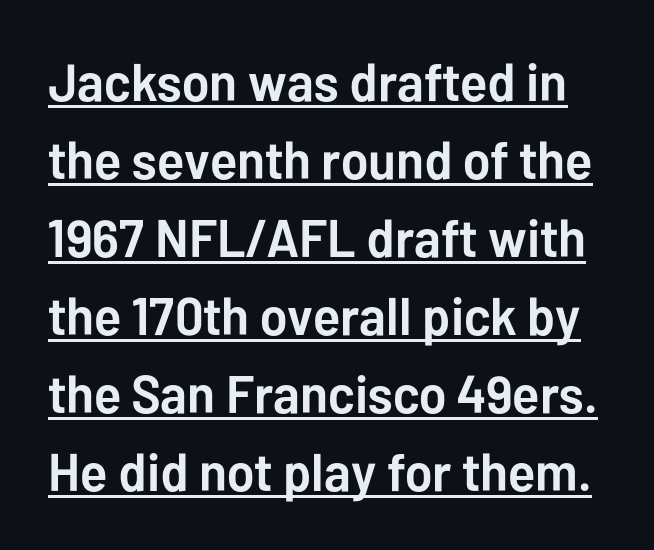
Q: Is the text bold? A: Yes.
Q: Is the text italic (slanted)? A: No, it is upright.
Q: Is the typeface a serif or a sans-serif typeface? A: Sans-serif.
Q: Is the text underlined? A: Yes.
Q: Is the spacing between letters normal or unusually wide? A: Normal.
Q: Is the spacing between lines tight, normal or loose? A: Normal.
Q: Width (condensed, normal, or wide)? A: Normal.
Q: Stroke contrast? A: Low.
Q: x-height? A: Medium.
Q: Monospaced? A: No.
